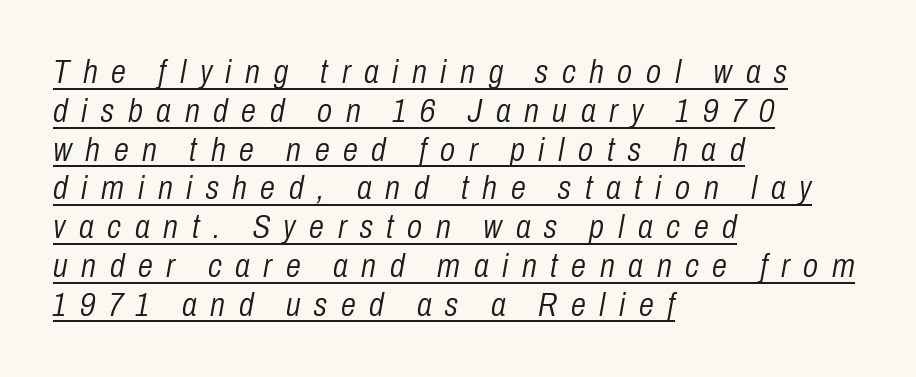
Q: Is the text bold? A: No.
Q: Is the text italic (slanted)? A: Yes, it leans right by about 10 degrees.
Q: Is the text underlined? A: Yes.
Q: How is the paragraph aligned? A: Left-aligned.
Q: Is the spacing between letters normal or unusually wide? A: Unusually wide.
Q: Is the spacing between lines tight, normal or loose? A: Tight.
Q: Width (condensed, normal, or wide)? A: Condensed.
Q: Stroke contrast? A: Low.
Q: x-height? A: Medium.
Q: Monospaced? A: No.
